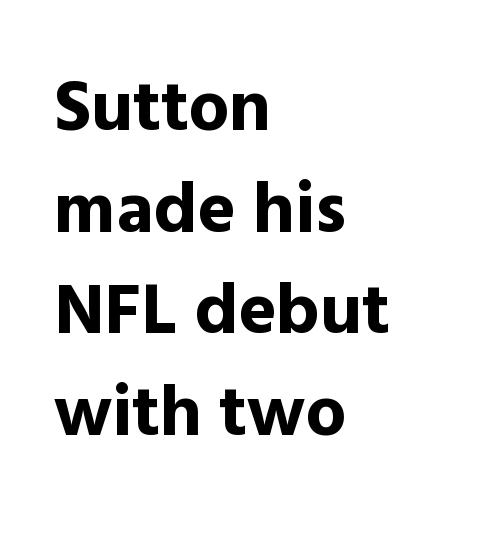
The image shows 72 px bold sans-serif type, upright; set left-aligned, normal line spacing (1.41x), normal letter spacing, not underlined; a medium x-height.
